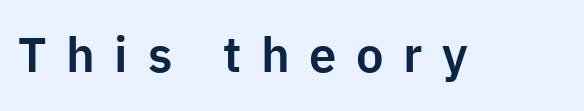
{"serif": "no", "italic": "no", "width": "normal", "stroke_contrast": "low", "x_height": "medium", "monospaced": "no", "underline": "no", "letter_spacing": "wide", "letter_spacing_em": 0.4, "glyph_px": 49}
